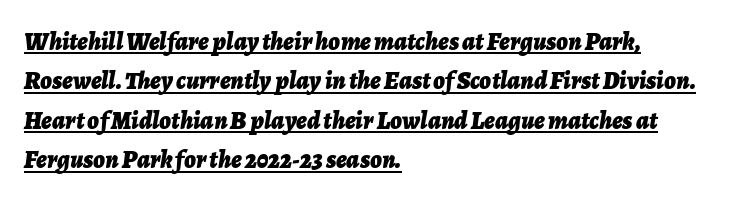
Between one letter and the next there's only the usual sliver of space. Compared with typical paragraphs, the rows here are spaced about the same. Notice how the stems are inclined rather than vertical — that's the hallmark of italics. Line beginnings align vertically; line endings do not. Heavy-handed strokes throughout: this text is bold. Compared with undecorated copy, this sample adds a rule below the words.
